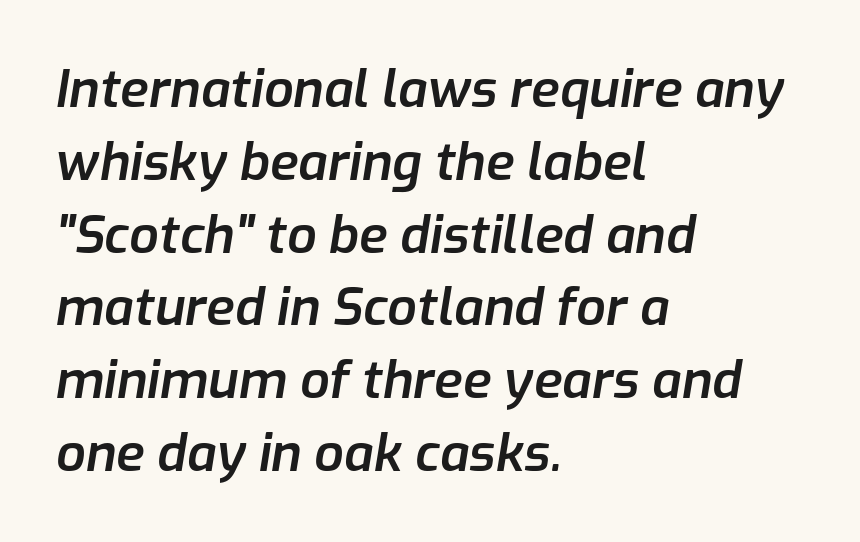
{"italic": "yes", "lean": "right", "slant_degrees": 9, "bold": "semi", "weight": "semibold", "width": "normal", "stroke_contrast": "low", "x_height": "medium", "monospaced": "no", "underline": "no", "align": "left", "line_spacing": "normal", "line_spacing_ratio": 1.4, "letter_spacing": "normal", "letter_spacing_em": 0.0, "glyph_px": 52}
